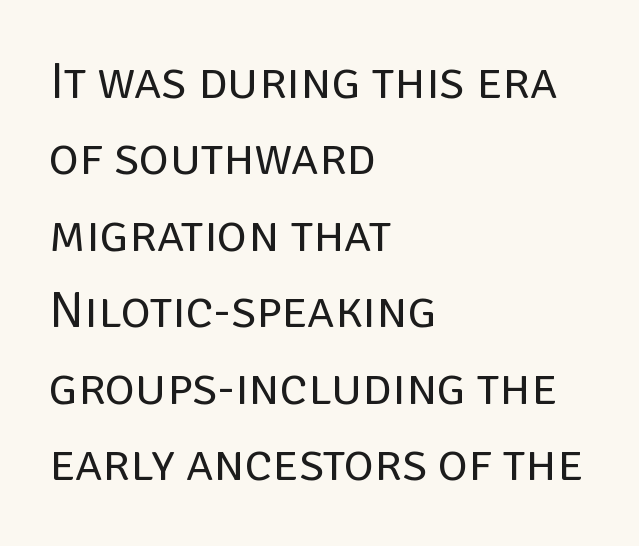
{"serif": "no", "italic": "no", "bold": "no", "weight": "regular", "width": "normal", "stroke_contrast": "low", "x_height": "large", "monospaced": "no", "underline": "no", "align": "left", "line_spacing": "normal", "line_spacing_ratio": 1.47, "letter_spacing": "normal", "letter_spacing_em": 0.0, "glyph_px": 52}
